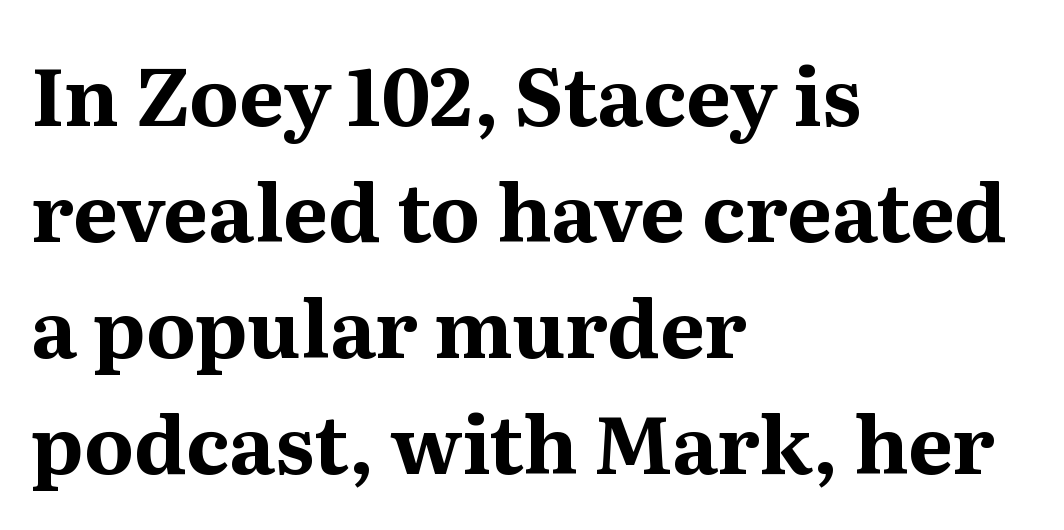
The image shows 80 px bold serif type, upright; set left-aligned, normal line spacing (1.45x), normal letter spacing, not underlined; medium stroke contrast and a medium x-height.
